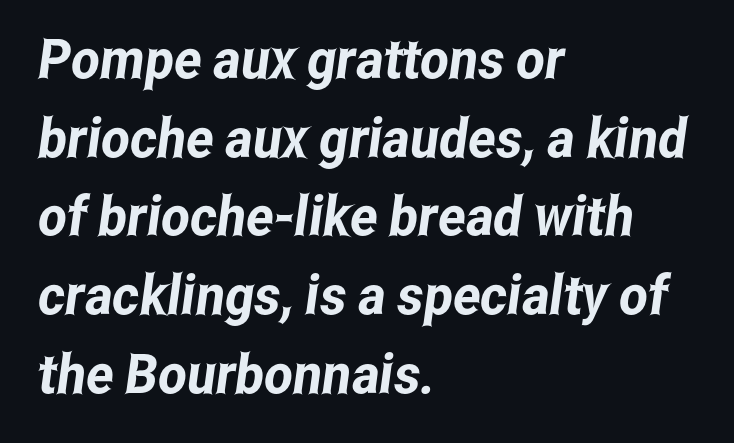
The image shows 55 px condensed sans-serif type; set left-aligned, normal line spacing (1.43x), normal letter spacing, not underlined; low stroke contrast and a medium x-height.
